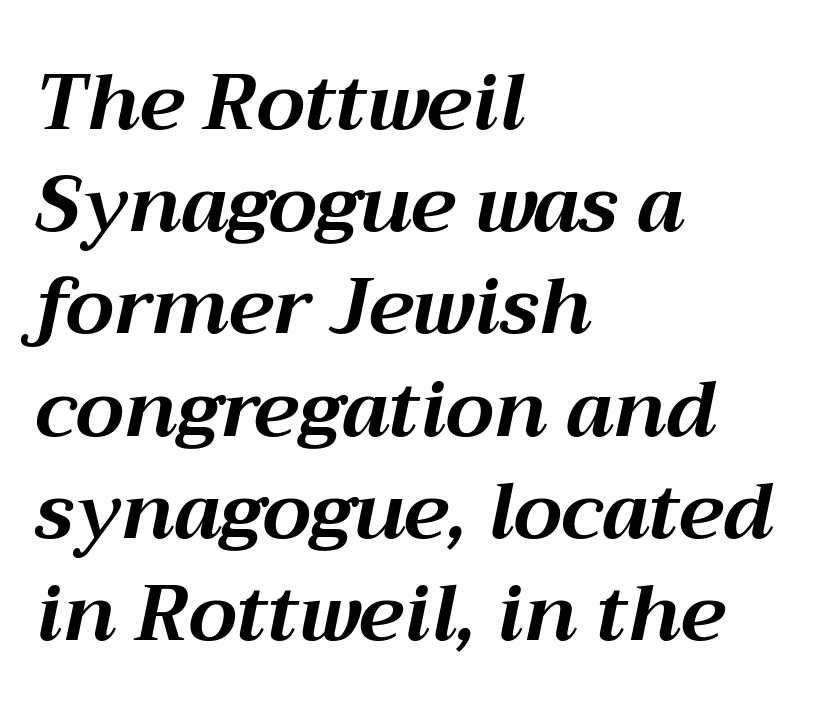
The image shows 78 px bold type, italic (leaning right); set left-aligned, normal line spacing (1.31x), normal letter spacing, not underlined; medium stroke contrast and a medium x-height.
